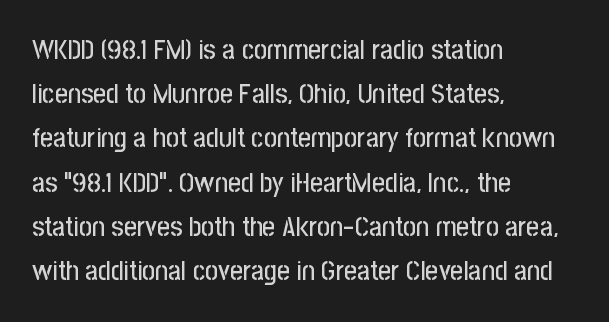
You could not count columns in this text — the font is proportionally spaced. This sample uses an upright cut, with every glyph sitting square on the baseline. Descenders hang freely into open space. The rendering shows plain stroke endings on the letterforms — a sans-serif design.
